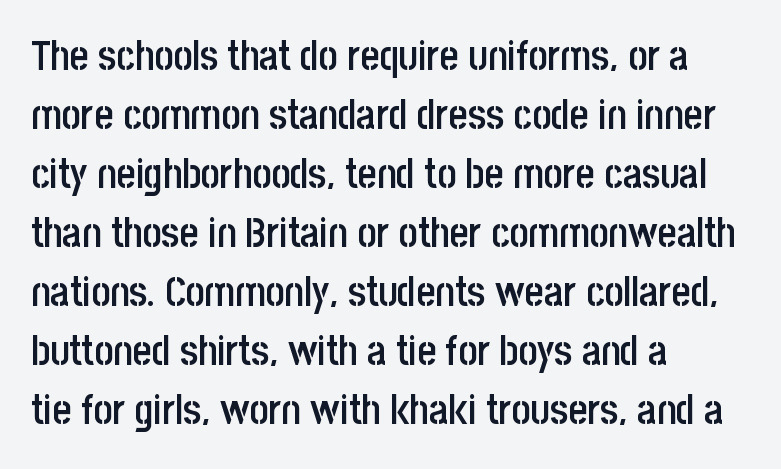
Q: Is the text bold? A: Semi-bold.
Q: Is the text italic (slanted)? A: No, it is upright.
Q: Is the typeface a serif or a sans-serif typeface? A: Sans-serif.
Q: Is the text underlined? A: No.
Q: How is the paragraph aligned? A: Left-aligned.
Q: Is the spacing between letters normal or unusually wide? A: Normal.
Q: Is the spacing between lines tight, normal or loose? A: Normal.
Q: Width (condensed, normal, or wide)? A: Condensed.
Q: Stroke contrast? A: Low.
Q: x-height? A: Large.
Q: Monospaced? A: No.
